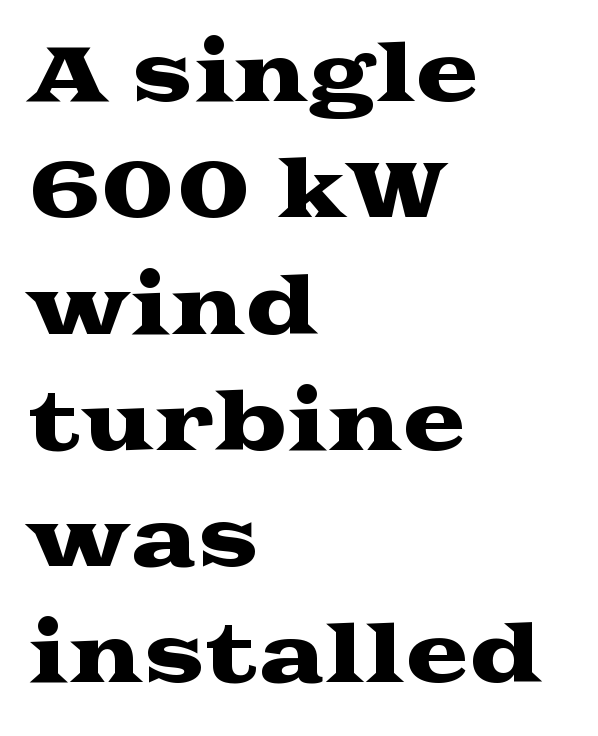
Words appear dense and cohesive because spacing is normal. The letters advance in unequal steps, a hallmark of proportional type. The text block is weighted toward the left margin, trailing off unevenly rightward. The specimen reads as upright at a glance. Honestly, the row spacing looks completely unremarkable.
